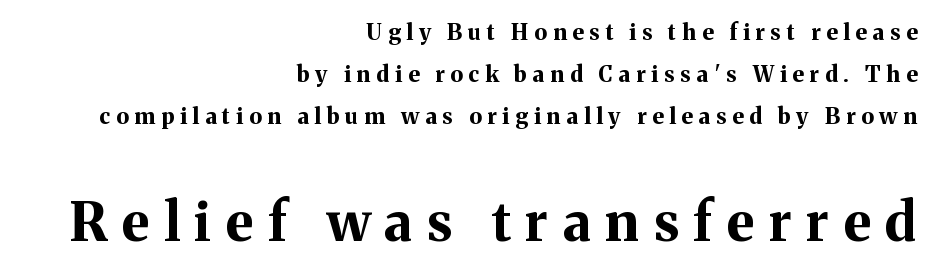
Q: Is the text bold? A: Yes.
Q: Is the text italic (slanted)? A: No, it is upright.
Q: Is the typeface a serif or a sans-serif typeface? A: Serif.
Q: Is the text underlined? A: No.
Q: How is the paragraph aligned? A: Right-aligned.
Q: Is the spacing between letters normal or unusually wide? A: Unusually wide.
Q: Is the spacing between lines tight, normal or loose? A: Loose.
Q: Which block of text is set in a larger size, the first (top) or the second (bottom)? A: The second (bottom) one.
Q: Width (condensed, normal, or wide)? A: Normal.
Q: Stroke contrast? A: Medium.
Q: x-height? A: Medium.
Q: Monospaced? A: No.
